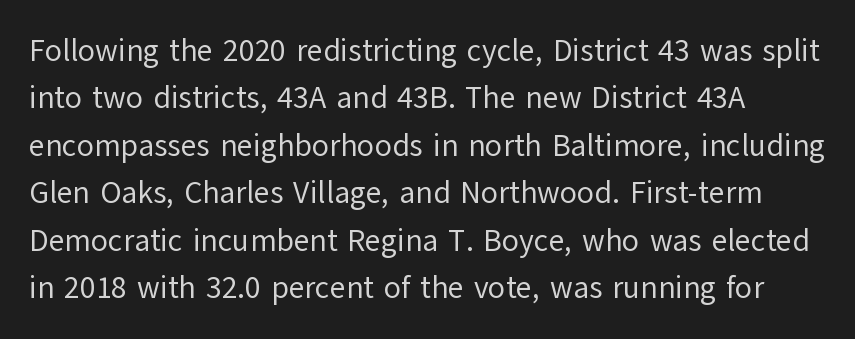
Regarding serifs, this sample does without them. Think standard paragraph weight, or any step lighter than that. The face used here is proportionally spaced, like ordinary book or web type. The letters stand upright; this is a roman face. Nobody drew a line under any word here. The passage is arranged the way most books set body copy — flush left.
